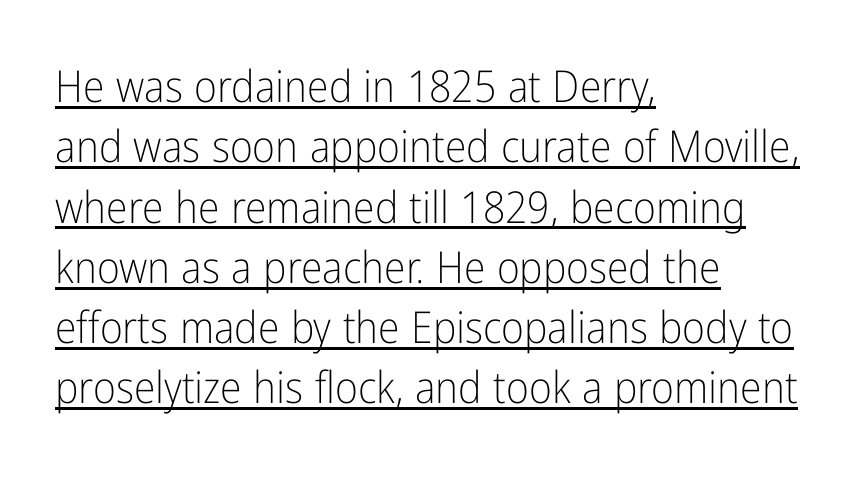
The image shows 44 px light, condensed sans-serif type, upright; set left-aligned, normal line spacing (1.37x), normal letter spacing, underlined; low stroke contrast and a medium x-height.
